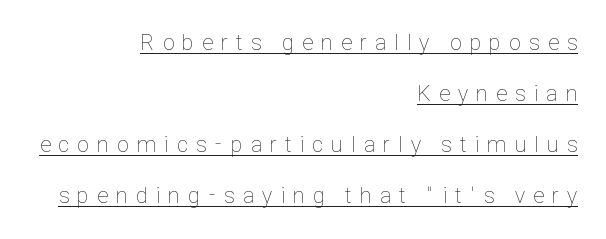
Q: Is the text bold? A: No.
Q: Is the text italic (slanted)? A: No, it is upright.
Q: Is the text underlined? A: Yes.
Q: How is the paragraph aligned? A: Right-aligned.
Q: Is the spacing between letters normal or unusually wide? A: Unusually wide.
Q: Is the spacing between lines tight, normal or loose? A: Loose.
